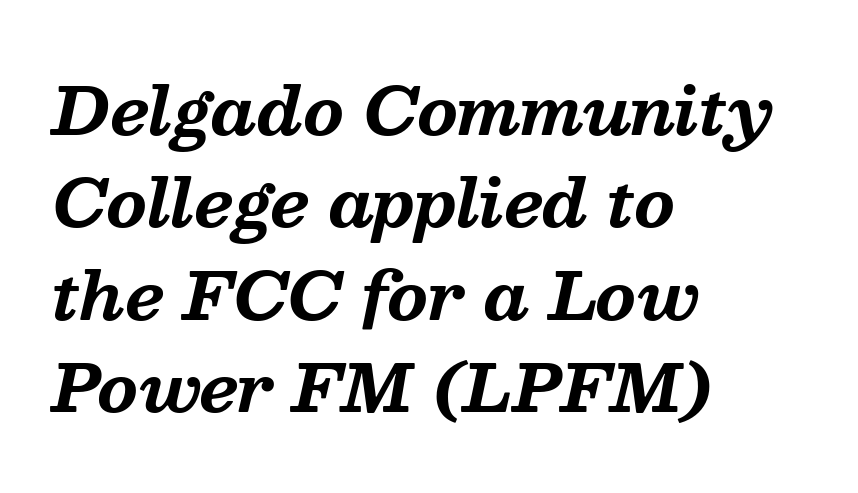
{"serif": "yes", "italic": "yes", "lean": "right", "slant_degrees": 13, "bold": "yes", "weight": "bold", "width": "normal", "stroke_contrast": "medium", "x_height": "medium", "monospaced": "no", "underline": "no", "align": "left", "line_spacing": "normal", "line_spacing_ratio": 1.42, "letter_spacing": "normal", "letter_spacing_em": 0.0, "glyph_px": 65}
